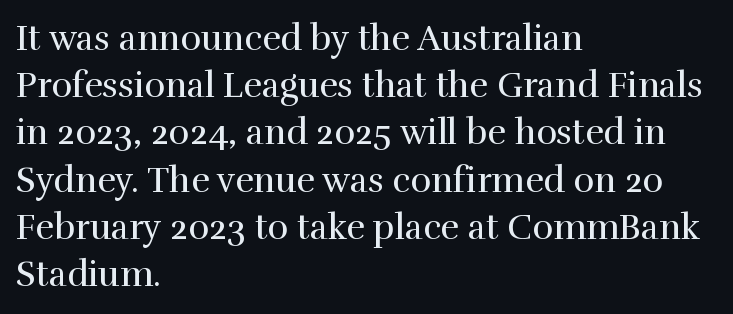
Unmarked baselines from the first word to the last. Rendered with straight, roman letterforms. The line texture is even and compact thanks to regular tracking. The letters look calm and open, with moderate or lighter stems. The letters advance in unequal steps, a hallmark of proportional type.
